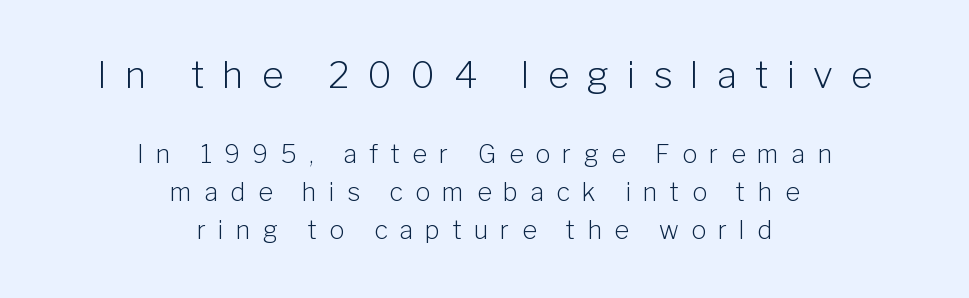
Q: Is the text bold? A: No.
Q: Is the text italic (slanted)? A: No, it is upright.
Q: Is the typeface a serif or a sans-serif typeface? A: Sans-serif.
Q: Is the text underlined? A: No.
Q: How is the paragraph aligned? A: Centered.
Q: Is the spacing between letters normal or unusually wide? A: Unusually wide.
Q: Is the spacing between lines tight, normal or loose? A: Normal.
Q: Which block of text is set in a larger size, the first (top) or the second (bottom)? A: The first (top) one.
Q: Width (condensed, normal, or wide)? A: Normal.
Q: Stroke contrast? A: Low.
Q: x-height? A: Medium.
Q: Monospaced? A: No.
